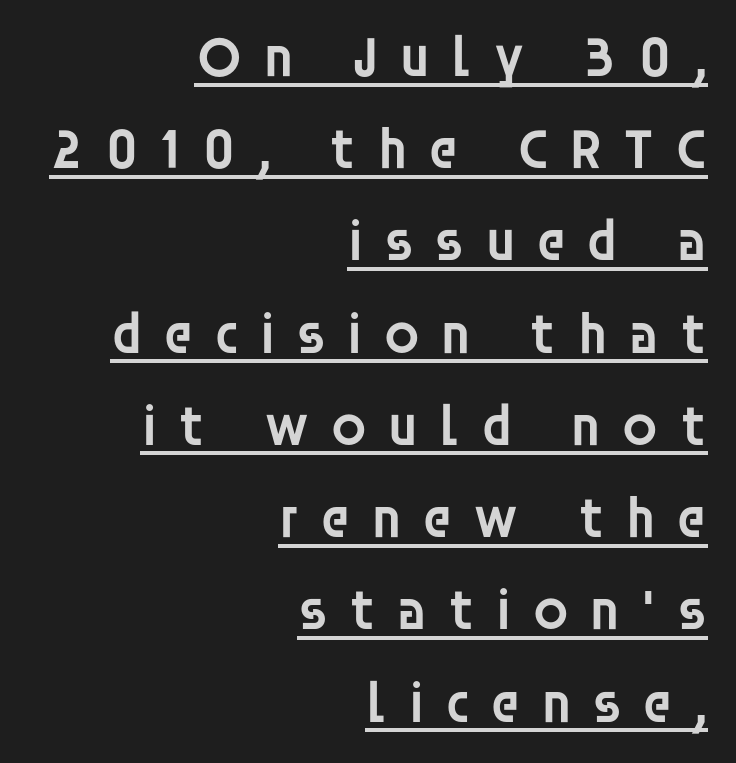
{"serif": "no", "italic": "no", "bold": "semi", "weight": "semibold", "width": "normal", "stroke_contrast": "low", "x_height": "large", "monospaced": "no", "underline": "yes", "align": "right", "line_spacing": "normal", "line_spacing_ratio": 1.59, "letter_spacing": "wide", "letter_spacing_em": 0.34, "glyph_px": 58}
